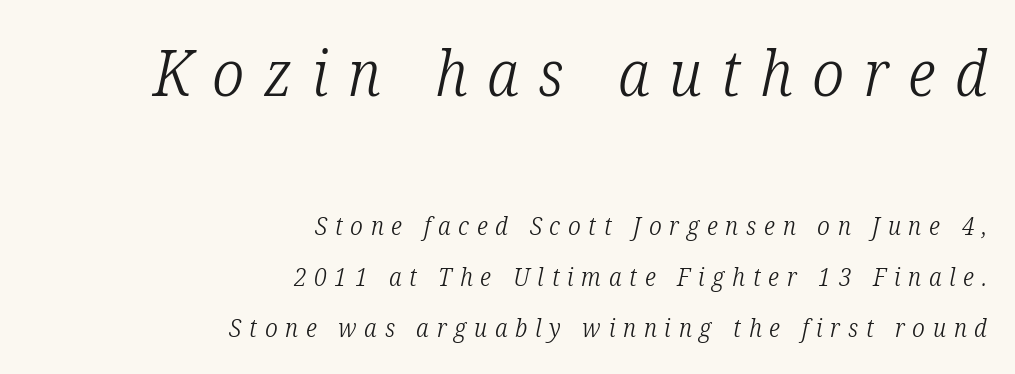
{"serif": "yes", "italic": "yes", "lean": "right", "slant_degrees": 12, "bold": "no", "weight": "light", "width": "condensed", "stroke_contrast": "low", "x_height": "medium", "monospaced": "no", "underline": "no", "align": "right", "line_spacing": "loose", "line_spacing_ratio": 2.05, "letter_spacing": "wide", "letter_spacing_em": 0.31, "larger_block": "first", "size_ratio": 2.52, "glyph_px": 63}
